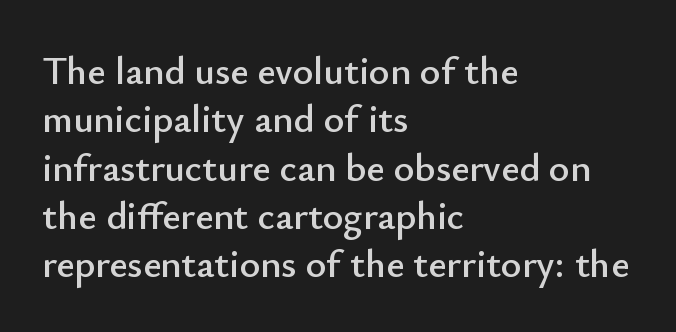
The image shows 39 px sans-serif type, upright; set left-aligned, line spacing 1.24x, normal letter spacing, not underlined; low stroke contrast and a small x-height.
